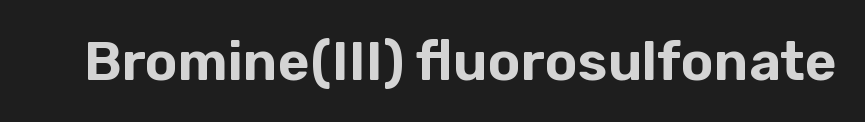
Is this a fixed-width face? No — the glyphs have proportional, varying widths. Font category for this specimen: sans-serif. Descenders are the only things crossing below the line. Ordinary non-slanted type is in use.
